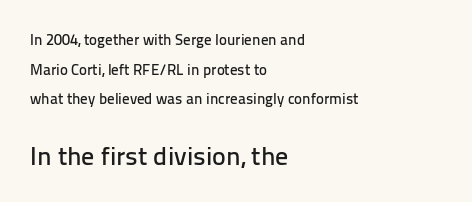
The image shows 26 px text type, upright; set left-aligned, loose line spacing (1.98x), normal letter spacing, not underlined; the second (bottom) block is 1.73x larger.
